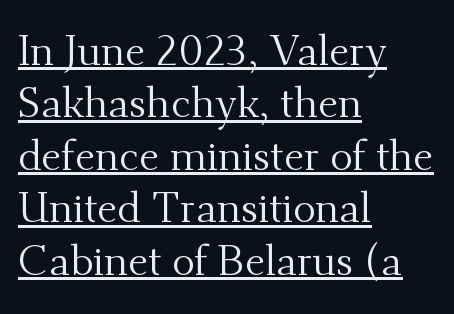
In terms of leading, this rendering sits right in the middle. Each letter keeps its own natural width here, so spacing adapts to shape. No extra tracking has been applied to these lines. Is there any slant? The stems are plumb. Each letter's strokes conclude with small projecting serifs. Leftover space on each line is placed entirely after the last word.
